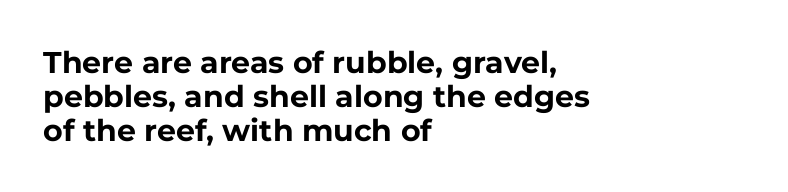
Q: Is the text bold? A: Yes.
Q: Is the text italic (slanted)? A: No, it is upright.
Q: Is the typeface a serif or a sans-serif typeface? A: Sans-serif.
Q: Is the text underlined? A: No.
Q: How is the paragraph aligned? A: Left-aligned.
Q: Is the spacing between letters normal or unusually wide? A: Normal.
Q: Is the spacing between lines tight, normal or loose? A: Tight.
Q: Width (condensed, normal, or wide)? A: Normal.
Q: Stroke contrast? A: Low.
Q: x-height? A: Medium.
Q: Monospaced? A: No.
